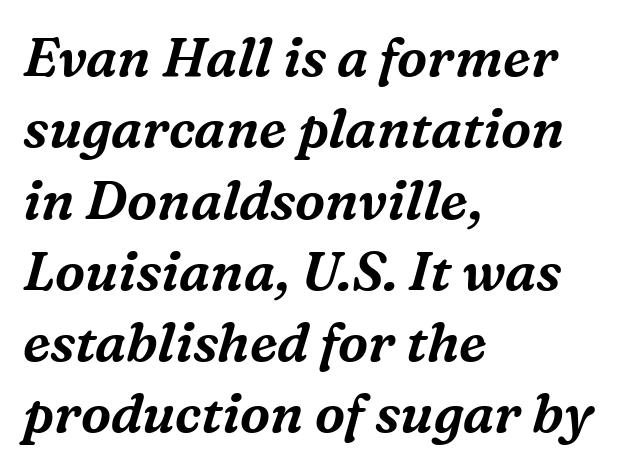
Q: Is the text italic (slanted)? A: Yes, it leans right by about 16 degrees.
Q: Is the typeface a serif or a sans-serif typeface? A: Serif.
Q: Is the text underlined? A: No.
Q: How is the paragraph aligned? A: Left-aligned.
Q: Is the spacing between letters normal or unusually wide? A: Normal.
Q: Is the spacing between lines tight, normal or loose? A: Normal.
Q: Width (condensed, normal, or wide)? A: Normal.
Q: Stroke contrast? A: Medium.
Q: x-height? A: Medium.
Q: Monospaced? A: No.
